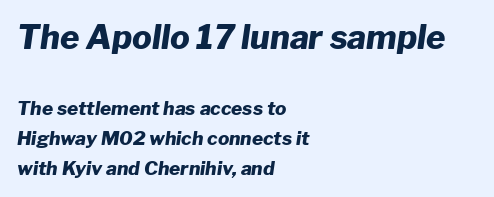
Looking at the ascenders, they clearly lean. Compared with a centered layout, this one pins lines to the left instead. The passage shown is not underscored anywhere. Note the varied advance widths — an 'i' is clearly narrower than an 'm'.
